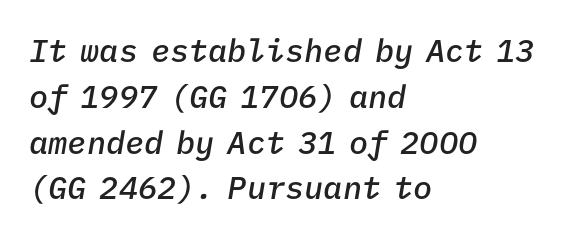
Q: Is the text bold? A: Semi-bold.
Q: Is the text italic (slanted)? A: Yes, it leans right by about 9 degrees.
Q: Is the text underlined? A: No.
Q: How is the paragraph aligned? A: Left-aligned.
Q: Is the spacing between letters normal or unusually wide? A: Normal.
Q: Is the spacing between lines tight, normal or loose? A: Normal.
Q: Width (condensed, normal, or wide)? A: Normal.
Q: Stroke contrast? A: Low.
Q: x-height? A: Medium.
Q: Monospaced? A: Yes.
